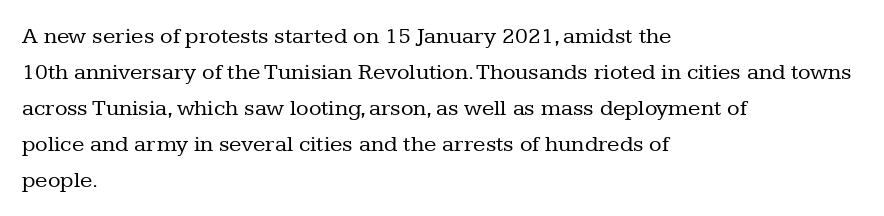
Q: Is the text bold? A: No.
Q: Is the text italic (slanted)? A: No, it is upright.
Q: Is the text underlined? A: No.
Q: How is the paragraph aligned? A: Left-aligned.
Q: Is the spacing between letters normal or unusually wide? A: Normal.
Q: Is the spacing between lines tight, normal or loose? A: Normal.
